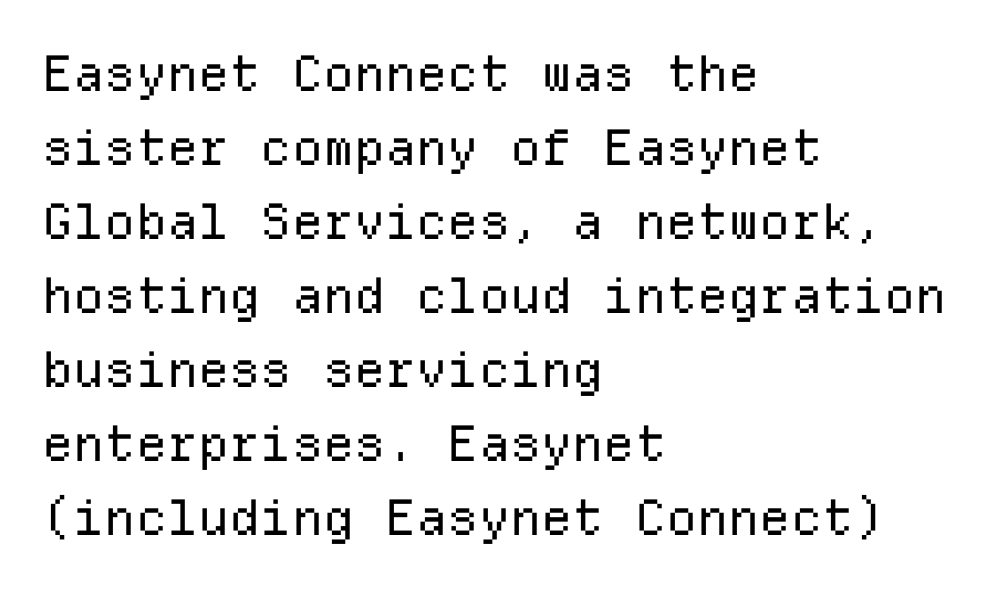
The image shows 49 px regular-weight sans-serif type, upright, monospaced; set left-aligned, normal line spacing (1.51x), normal letter spacing, not underlined; low stroke contrast and a medium x-height.
